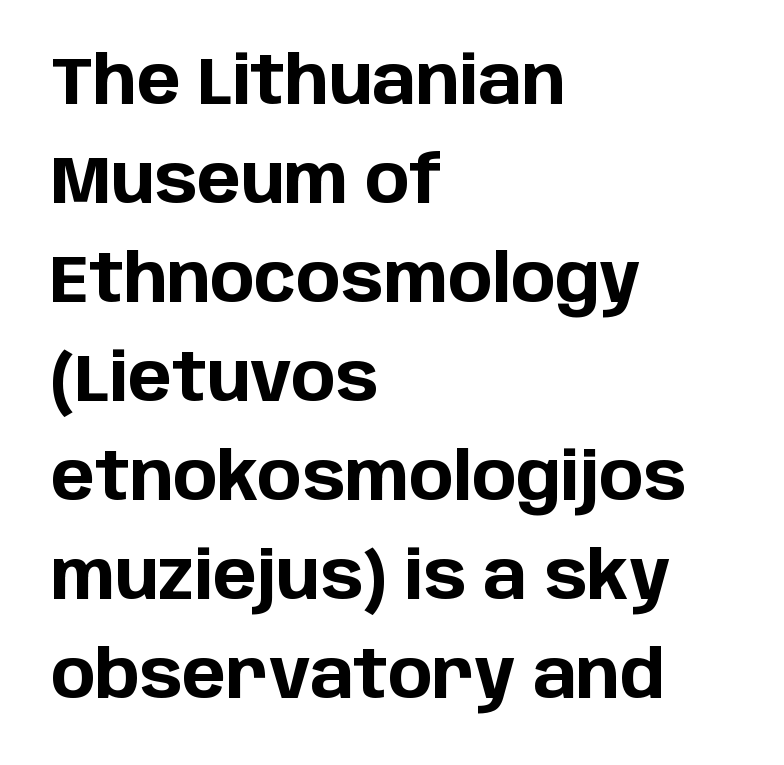
Where is the straight margin? On the left. Clear beneath every line of the passage. No extra tracking has been applied to these lines. Italic? Not at all — the glyphs are vertical. Emphasis by weight is at full strength: bold. This is sans-serif lettering, the kind often seen on screens and signage.
